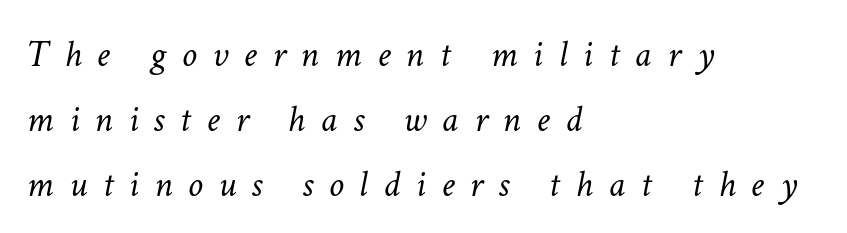
Lines of text with bare space underneath. The face used here is proportionally spaced, like ordinary book or web type. The typeface has the unassuming heft of standard copy or less. Words appear elongated and porous because spacing is wide. Which margin do the lines hug? The left one — the right edge is uneven. Is the type slanted? Yes — the strokes lean at a clear angle.
